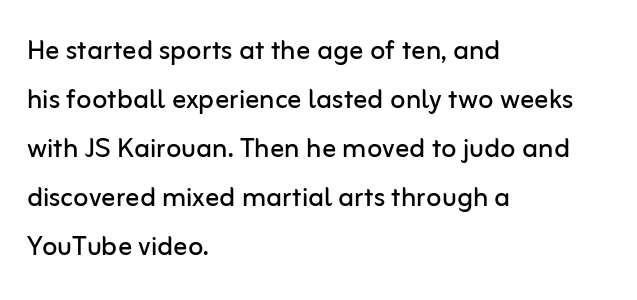
The text was rendered using a sans face with plain stroke endings. Words appear dense and cohesive because spacing is normal. This sample has the flowing, uneven cadence of proportional lettering. Every character sits straight up, as roman type does.
